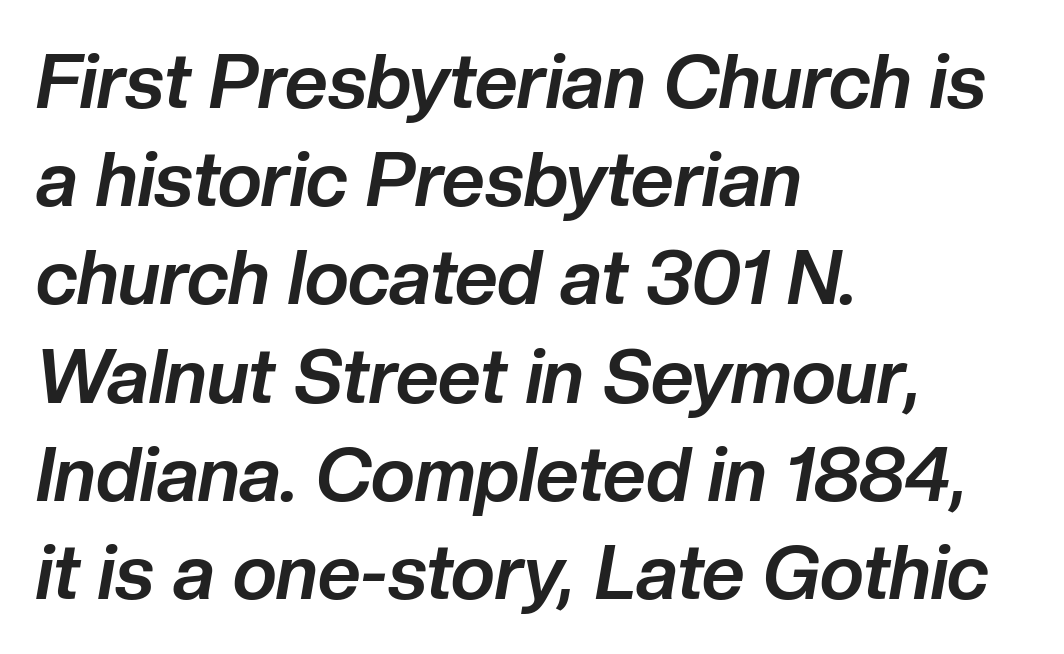
{"italic": "yes", "lean": "right", "slant_degrees": 10, "bold": "yes", "weight": "bold", "width": "normal", "stroke_contrast": "low", "x_height": "medium", "monospaced": "no", "underline": "no", "align": "left", "line_spacing": "normal", "line_spacing_ratio": 1.31, "letter_spacing": "normal", "letter_spacing_em": 0.0, "glyph_px": 75}
